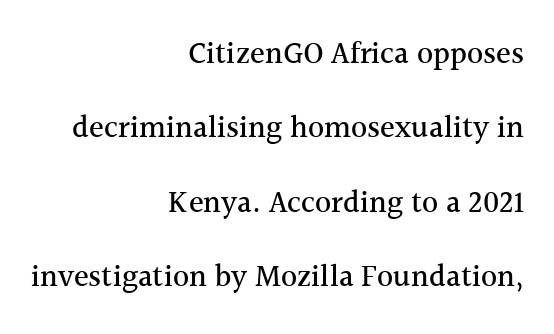
The image shows 31 px serif type, upright; set right-aligned, loose line spacing (2.4x), normal letter spacing, not underlined; a medium x-height.
